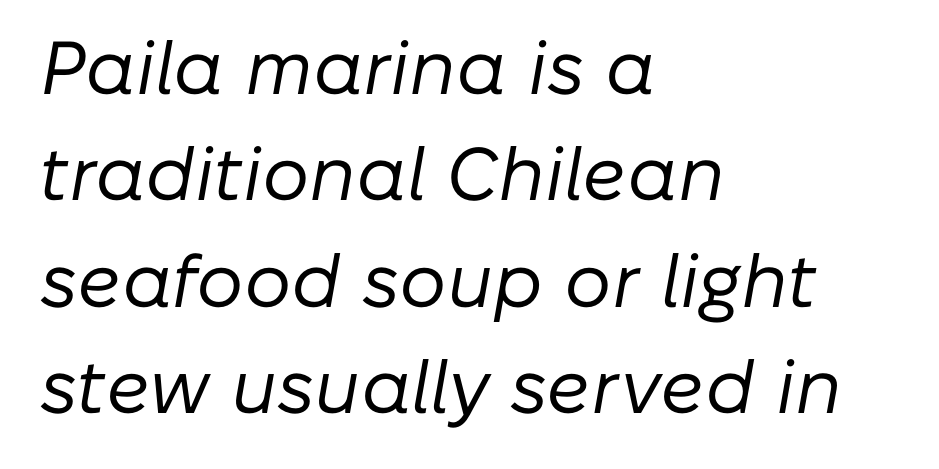
{"italic": "yes", "lean": "right", "slant_degrees": 10, "bold": "no", "weight": "regular", "width": "normal", "stroke_contrast": "low", "x_height": "medium", "monospaced": "no", "underline": "no", "align": "left", "line_spacing": "normal", "line_spacing_ratio": 1.42, "letter_spacing": "normal", "letter_spacing_em": 0.0, "glyph_px": 75}
